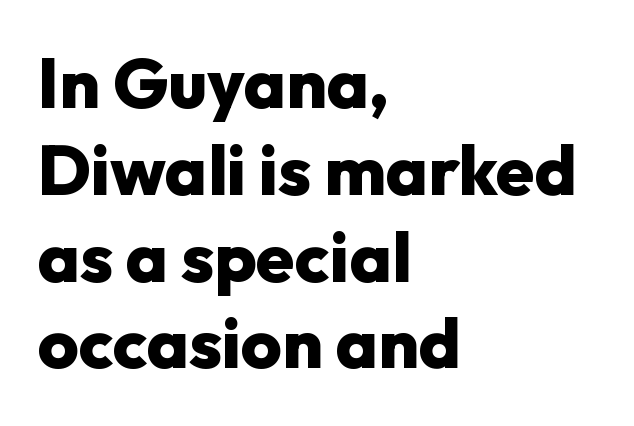
You could not count columns in this text — the font is proportionally spaced. The passage shown is emphatically bold. Descender tails drop into unmarked territory. Observe the absence of serifs on each vertical stroke in this sample. The lettering holds an erect, upright posture throughout. Observe the ordinary spacing: letters are neighbours, not strangers.
